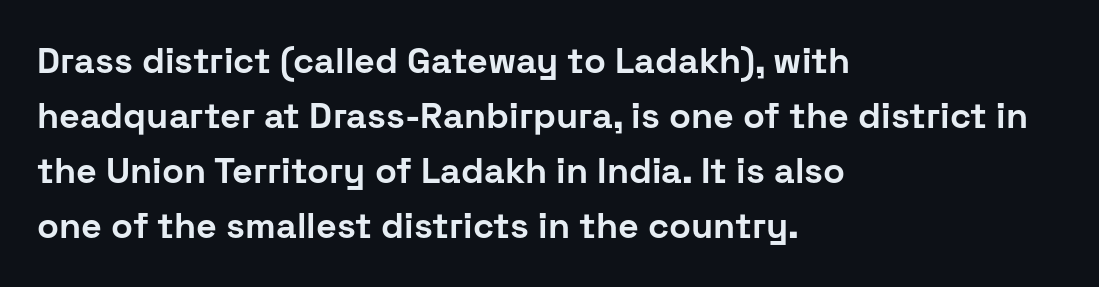
{"serif": "no", "italic": "no", "bold": "yes", "weight": "bold", "width": "normal", "stroke_contrast": "low", "x_height": "medium", "monospaced": "no", "underline": "no", "align": "left", "line_spacing": "normal", "line_spacing_ratio": 1.53, "letter_spacing": "normal", "letter_spacing_em": 0.0, "glyph_px": 36}
